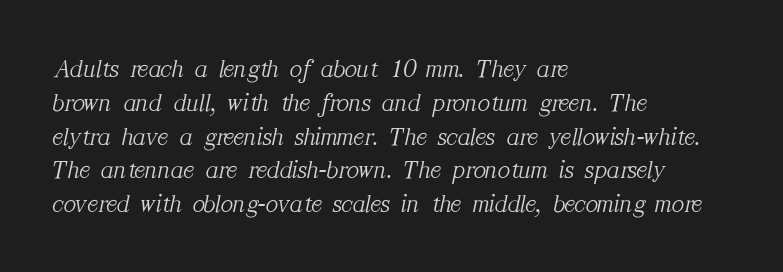
Which margin do the lines hug? The left one — the right edge is uneven. The typesetting does not lean heavy: it is not bold. Unmarked baselines from the first word to the last. The gaps between neighbouring characters are ordinary and unremarkable. Regarding leading, the lines here are spaced in the standard way.
